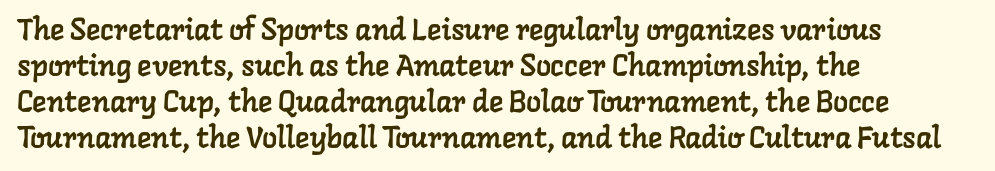
Q: Is the typeface a serif or a sans-serif typeface? A: Serif.
Q: Is the text underlined? A: No.
Q: How is the paragraph aligned? A: Left-aligned.
Q: Is the spacing between letters normal or unusually wide? A: Normal.
Q: Width (condensed, normal, or wide)? A: Normal.
Q: Stroke contrast? A: Low.
Q: x-height? A: Medium.
Q: Monospaced? A: No.
